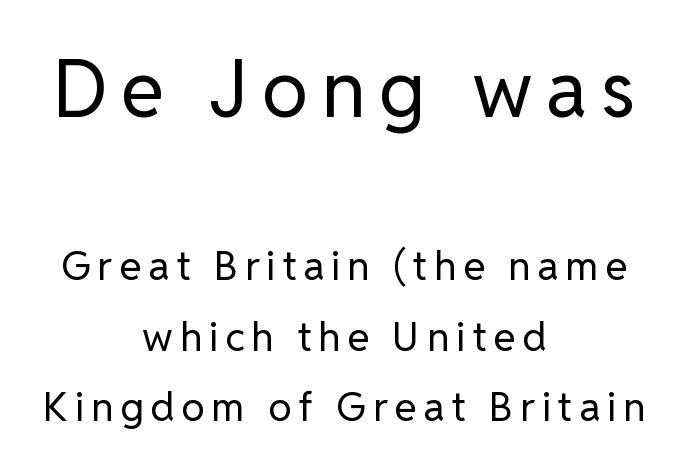
In CSS terms this would be text-align: center. Larger block? The one above; the one below is distinctly smaller. Stroke mass is kept to a normal reading level or below. The passage shown is typed in a proportional face where columns would drift.
